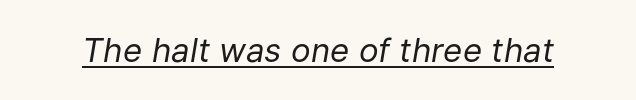
Is this a fixed-width face? No — the glyphs have proportional, varying widths. Somebody hit Ctrl+U on this one — the words are underlined. Observe the ordinary spacing: letters are neighbours, not strangers. Counters stay open thanks to moderate or lighter strokes. Style check: oblique.
